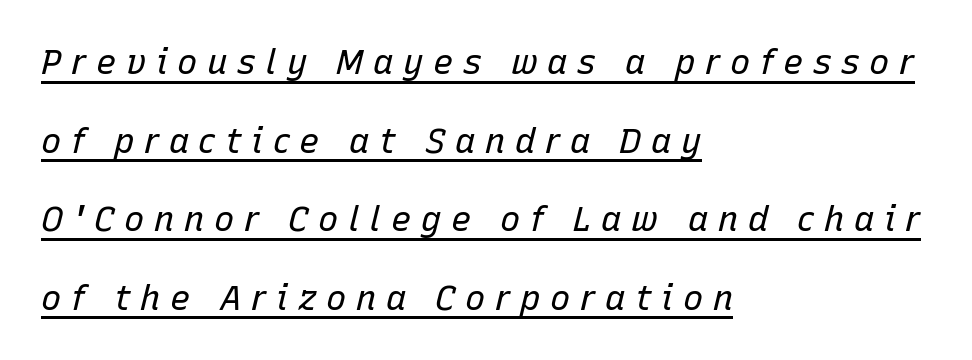
Q: Is the text bold? A: No.
Q: Is the text italic (slanted)? A: Yes, it leans right by about 15 degrees.
Q: Is the text underlined? A: Yes.
Q: How is the paragraph aligned? A: Left-aligned.
Q: Is the spacing between letters normal or unusually wide? A: Unusually wide.
Q: Is the spacing between lines tight, normal or loose? A: Loose.
Q: Width (condensed, normal, or wide)? A: Normal.
Q: Stroke contrast? A: Low.
Q: x-height? A: Medium.
Q: Monospaced? A: No.
